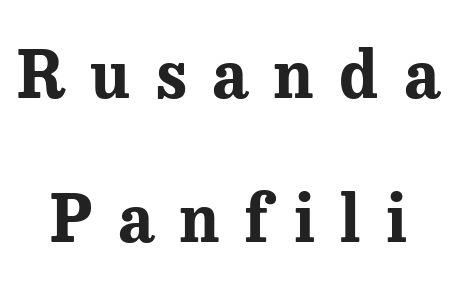
Q: Is the text bold? A: Yes.
Q: Is the text italic (slanted)? A: No, it is upright.
Q: Is the typeface a serif or a sans-serif typeface? A: Serif.
Q: Is the text underlined? A: No.
Q: Is the spacing between letters normal or unusually wide? A: Unusually wide.
Q: Is the spacing between lines tight, normal or loose? A: Loose.
Q: Width (condensed, normal, or wide)? A: Normal.
Q: Stroke contrast? A: Medium.
Q: x-height? A: Medium.
Q: Monospaced? A: No.
